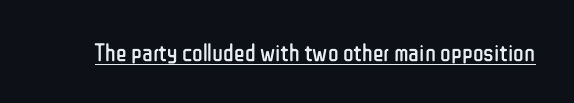
{"italic": "no", "bold": "no", "underline": "yes", "letter_spacing": "normal", "letter_spacing_em": 0.0, "glyph_px": 25}
